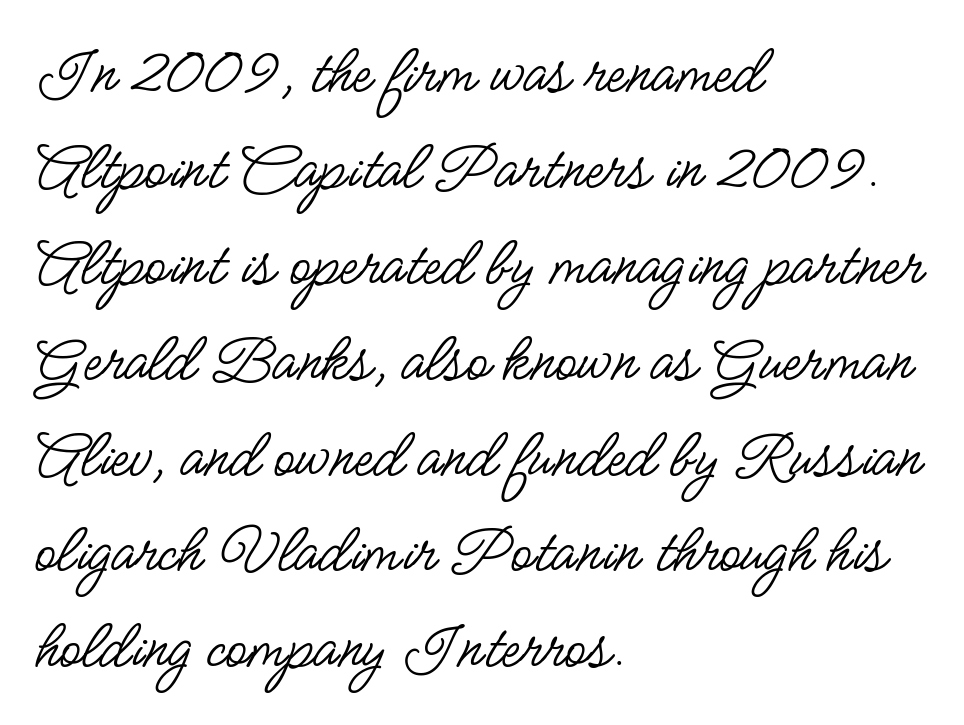
The image shows 70 px regular-weight, condensed sans-serif type; set left-aligned, normal line spacing (1.37x), normal letter spacing, not underlined; low stroke contrast and a small x-height.
